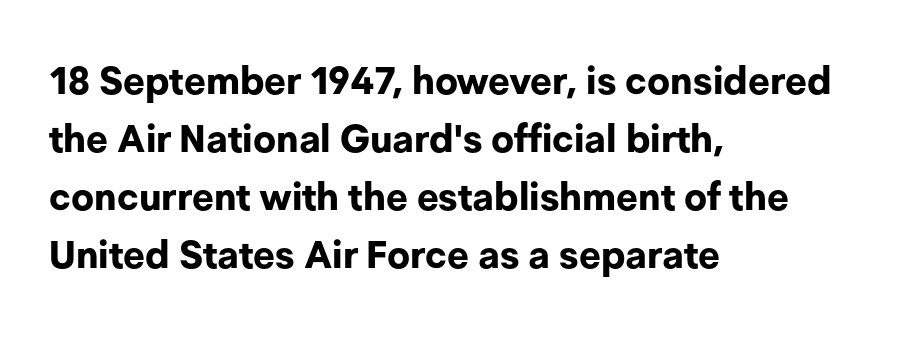
The image shows 38 px bold sans-serif type, upright; set left-aligned, normal line spacing (1.53x), normal letter spacing, not underlined; low stroke contrast and a medium x-height.
